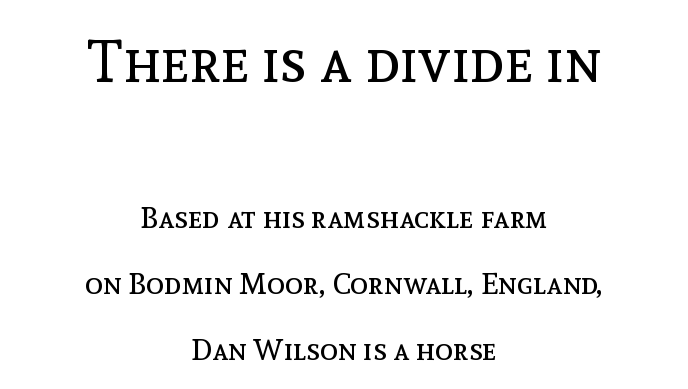
{"italic": "no", "bold": "no", "weight": "regular", "width": "normal", "x_height": "medium", "monospaced": "no", "underline": "no", "align": "center", "line_spacing": "loose", "line_spacing_ratio": 2.19, "letter_spacing": "normal", "letter_spacing_em": 0.0, "larger_block": "first", "size_ratio": 1.97, "glyph_px": 59}
